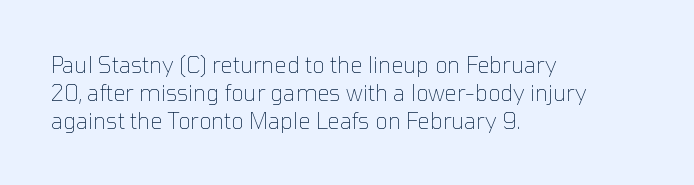
The image shows 22 px text type, upright; set left-aligned, normal line spacing (1.27x), normal letter spacing, not underlined.
